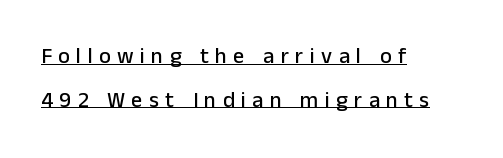
The image shows 22 px text type, upright; set left-aligned, loose line spacing (1.98x), unusually wide letter spacing (+0.29 em), underlined.
